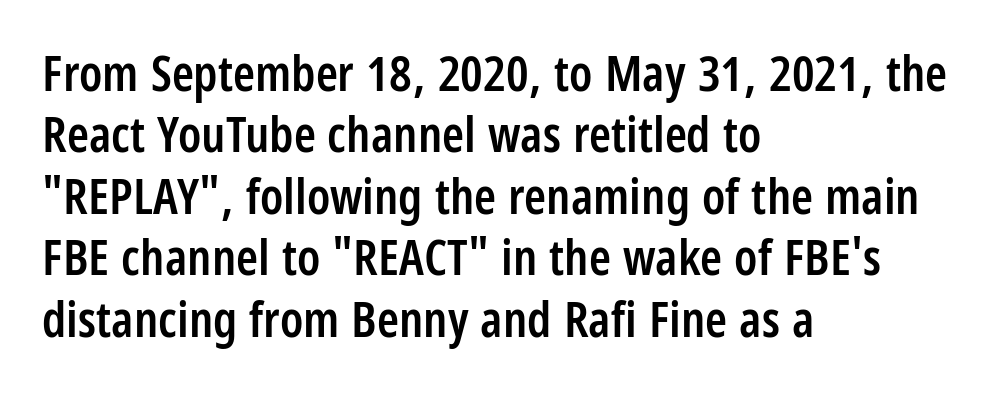
The image shows 50 px semibold, condensed sans-serif type, upright; set left-aligned, line spacing 1.23x, normal letter spacing, not underlined; low stroke contrast and a large x-height.
